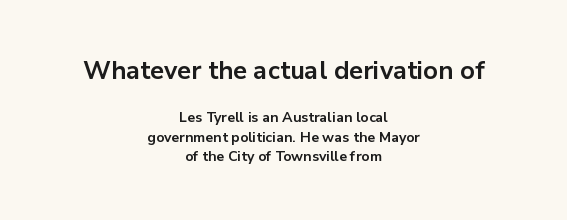
{"italic": "no", "bold": "yes", "underline": "no", "align": "center", "line_spacing": "normal", "line_spacing_ratio": 1.38, "letter_spacing": "normal", "letter_spacing_em": 0.0, "larger_block": "first", "size_ratio": 1.79, "glyph_px": 25}
